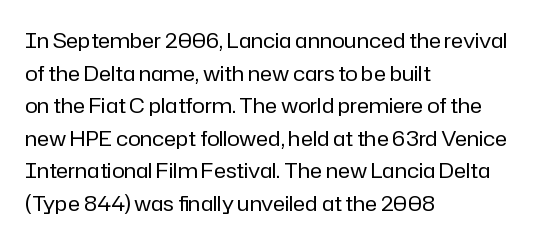
{"italic": "no", "bold": "no", "underline": "no", "align": "left", "line_spacing": "normal", "line_spacing_ratio": 1.55, "letter_spacing": "normal", "letter_spacing_em": 0.0, "glyph_px": 21}
